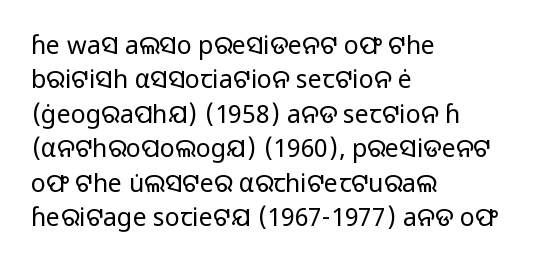
The image shows 25 px text type, upright; set left-aligned, normal line spacing (1.38x), normal letter spacing, not underlined.
